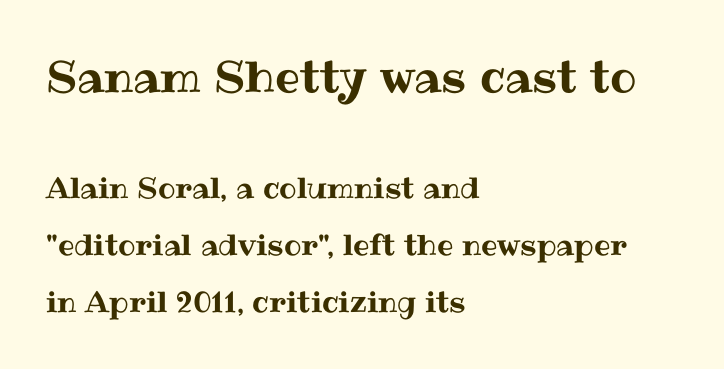
The image shows 44 px text type, upright; set left-aligned, loose line spacing (1.96x), normal letter spacing, not underlined; the first (top) block is 1.52x larger; medium stroke contrast and a medium x-height.
